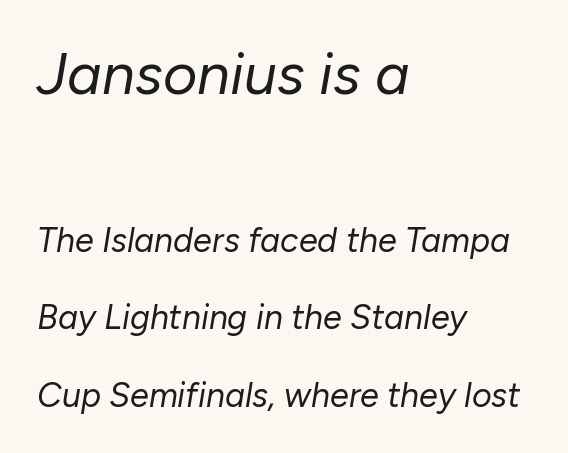
The type is set solid horizontally, with unmodified tracking. Students, observe: this is what heavily led, spacious text looks like. Just letters on the line, the space beneath them empty. Italic: yes, the glyphs are oblique. Weight: in the light-to-regular range.
